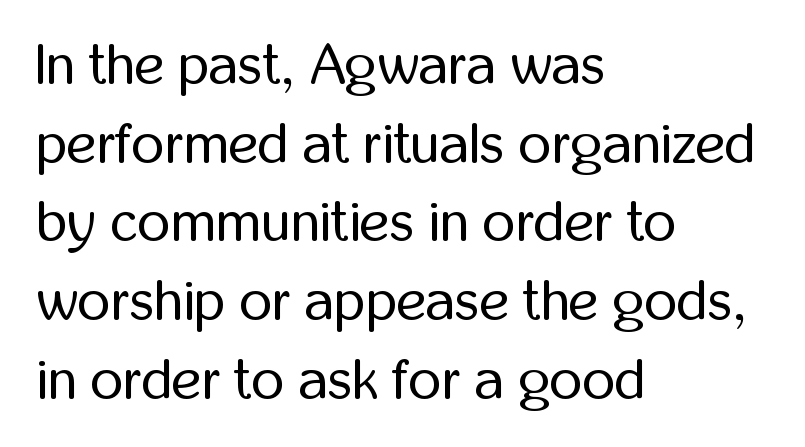
Upright lettering throughout. You could not count columns in this text — the font is proportionally spaced. All the whitespace from short lines collects on the right. What kind of face is this? One without serifs — a sans.
